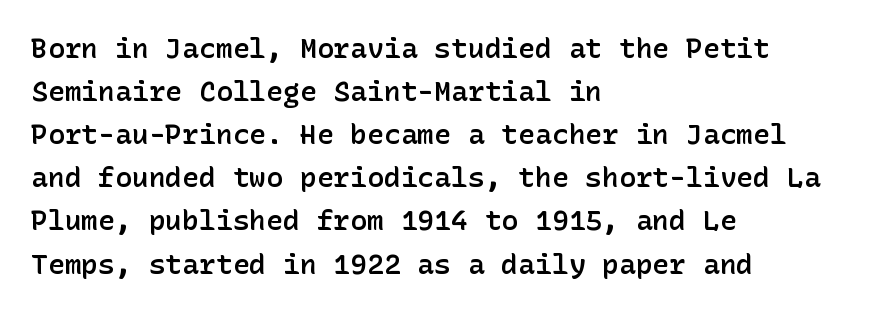
{"serif": "no", "italic": "no", "bold": "semi", "weight": "semibold", "width": "normal", "stroke_contrast": "low", "x_height": "medium", "underline": "no", "align": "left", "line_spacing": "normal", "line_spacing_ratio": 1.54, "letter_spacing": "normal", "letter_spacing_em": 0.0, "glyph_px": 28}
